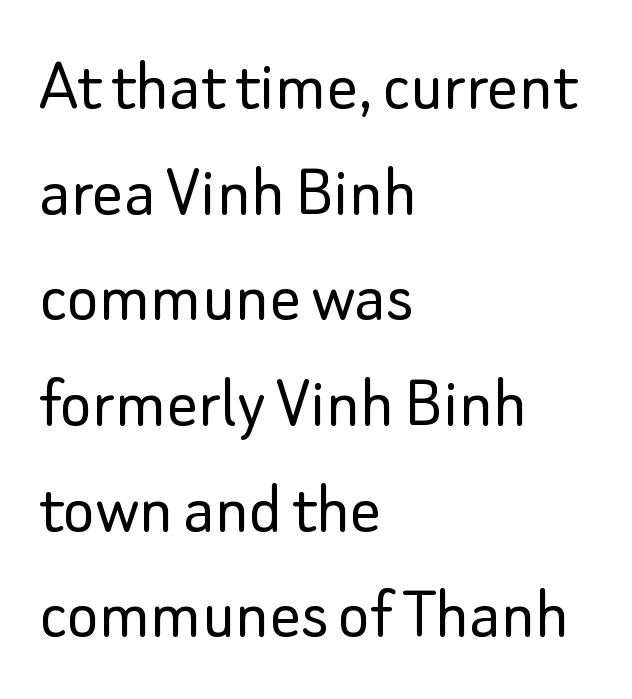
The image shows 76 px light sans-serif type, upright; set left-aligned, normal line spacing (1.39x), normal letter spacing, not underlined; low stroke contrast and a small x-height.
